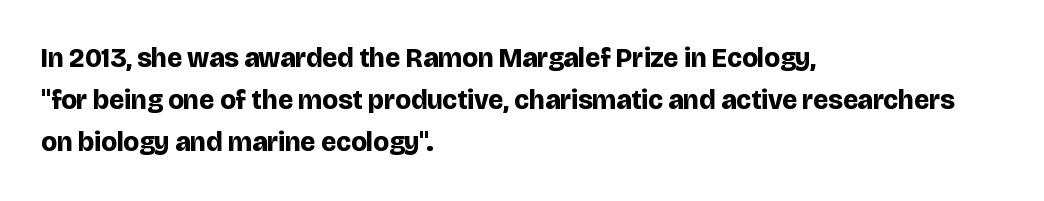
The image shows 27 px bold type, upright; set left-aligned, normal line spacing (1.56x), normal letter spacing, not underlined.
